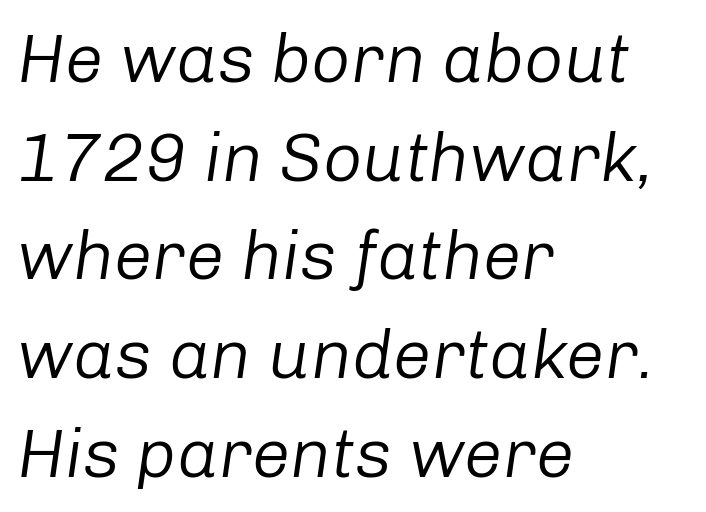
The cut favours lightness, reaching ordinary text weight at its darkest. The text carries the slant typical of an italic or oblique font. The letters advance in unequal steps, a hallmark of proportional type. How would I describe the line gaps? Plain and ordinary.
